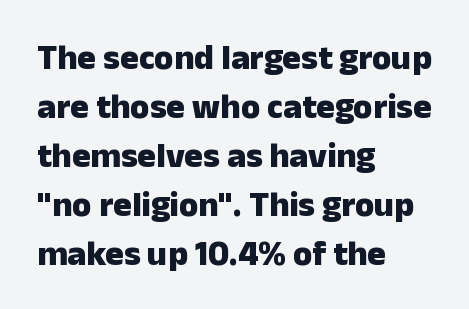
The image shows 35 px heavy sans-serif type, upright; set left-aligned, normal line spacing (1.4x), normal letter spacing, not underlined; low stroke contrast and a medium x-height.
